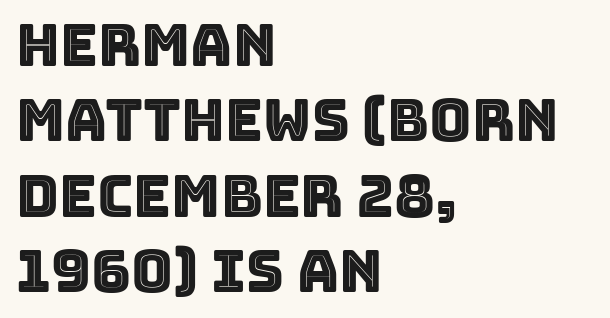
{"italic": "no", "width": "normal", "x_height": "large", "monospaced": "no", "underline": "no", "align": "left", "line_spacing": "normal", "line_spacing_ratio": 1.3, "letter_spacing": "normal", "letter_spacing_em": 0.0, "glyph_px": 58}
